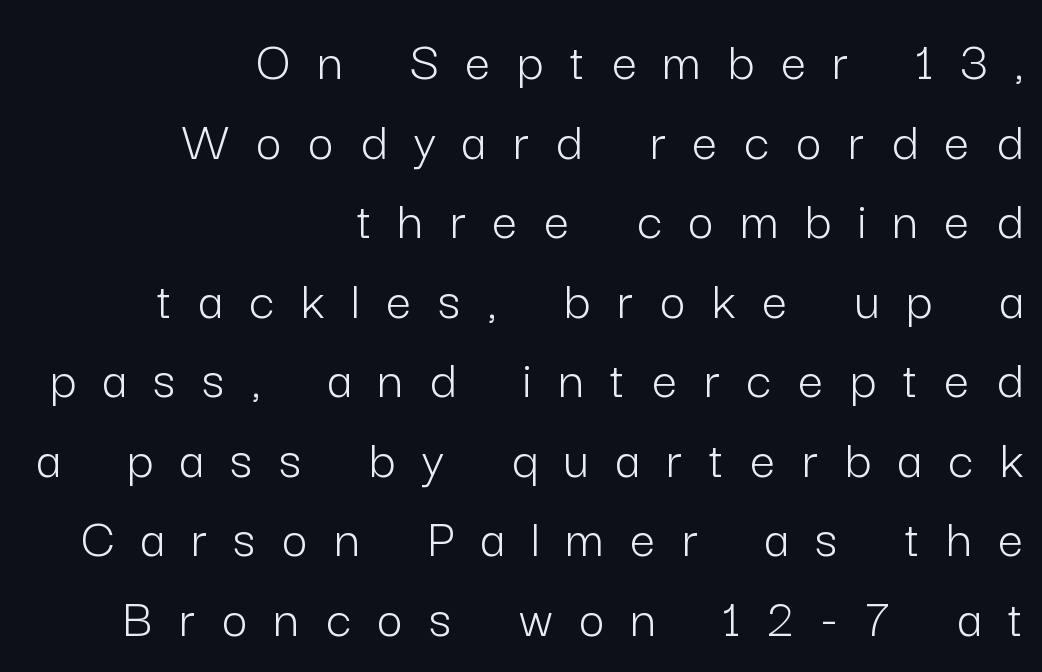
Q: Is the text bold? A: No.
Q: Is the text italic (slanted)? A: No, it is upright.
Q: Is the typeface a serif or a sans-serif typeface? A: Sans-serif.
Q: Is the text underlined? A: No.
Q: How is the paragraph aligned? A: Right-aligned.
Q: Is the spacing between letters normal or unusually wide? A: Unusually wide.
Q: Is the spacing between lines tight, normal or loose? A: Normal.
Q: Width (condensed, normal, or wide)? A: Normal.
Q: Stroke contrast? A: Low.
Q: x-height? A: Medium.
Q: Monospaced? A: No.
